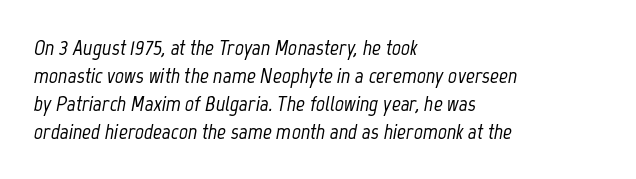
Q: Is the text italic (slanted)? A: Yes, it leans right by about 12 degrees.
Q: Is the text underlined? A: No.
Q: How is the paragraph aligned? A: Left-aligned.
Q: Is the spacing between letters normal or unusually wide? A: Normal.
Q: Is the spacing between lines tight, normal or loose? A: Normal.
